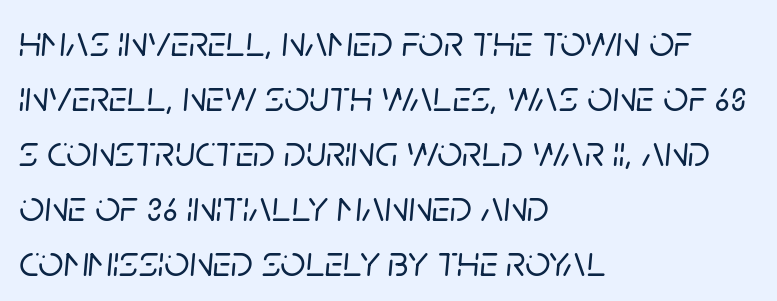
The image shows 44 px text type, italic (leaning right); set left-aligned, normal line spacing (1.25x), normal letter spacing, not underlined; low stroke contrast and a large x-height.
